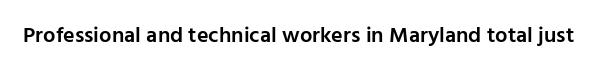
{"italic": "no", "bold": "semi", "underline": "no", "letter_spacing": "normal", "letter_spacing_em": 0.0, "glyph_px": 22}
